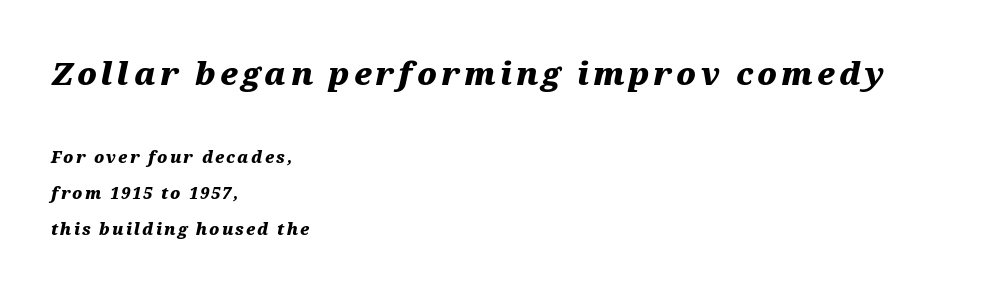
The image shows 31 px heavy, wide type, italic (leaning right); set left-aligned, loose line spacing (2.24x), not underlined; the first (top) block is 1.94x larger; medium stroke contrast and a medium x-height.
